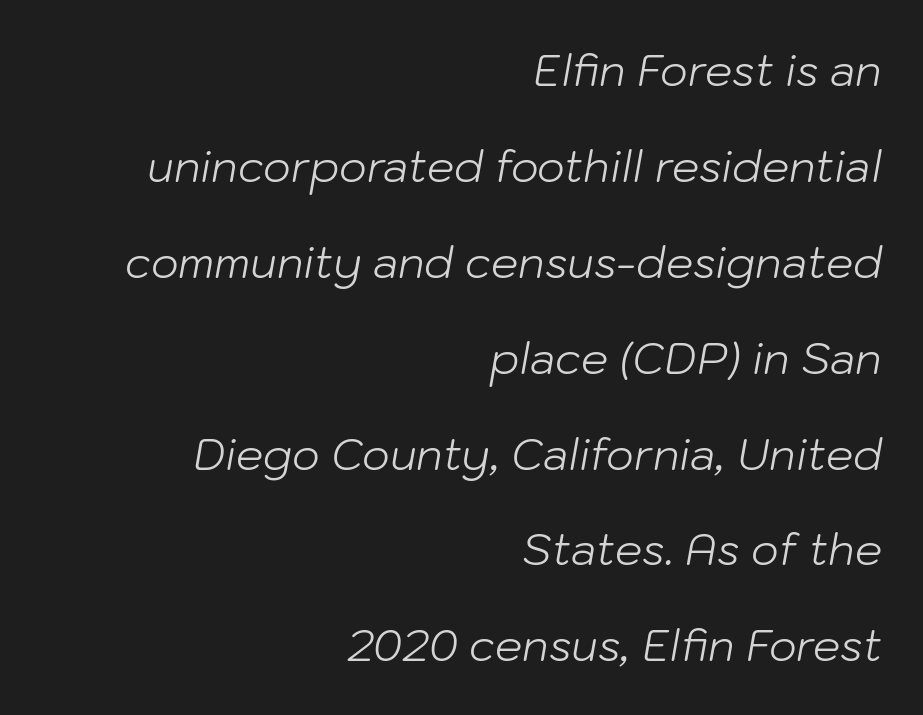
Q: Is the text bold? A: No.
Q: Is the text italic (slanted)? A: Yes, it leans right by about 10 degrees.
Q: Is the text underlined? A: No.
Q: How is the paragraph aligned? A: Right-aligned.
Q: Is the spacing between letters normal or unusually wide? A: Normal.
Q: Is the spacing between lines tight, normal or loose? A: Loose.
Q: Width (condensed, normal, or wide)? A: Normal.
Q: Stroke contrast? A: Low.
Q: x-height? A: Medium.
Q: Monospaced? A: No.
